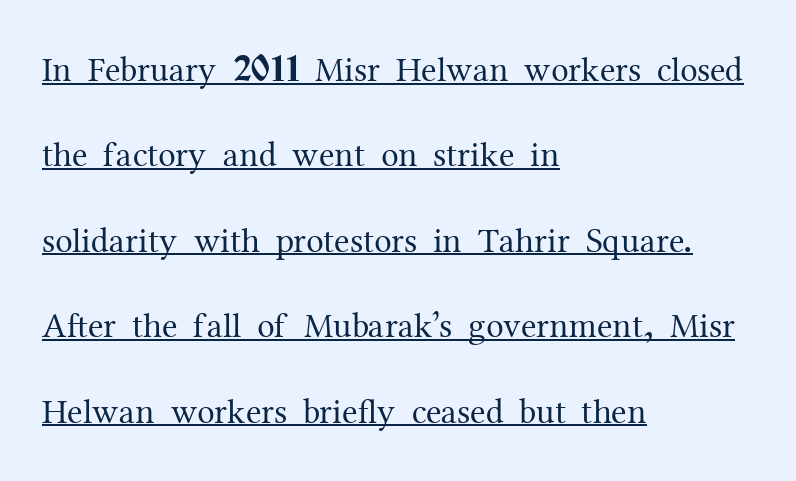
What kind of face is this? One with serifs. The passage is arranged the way most books set body copy — flush left. You could fit nearly another row in the gap between these rows. The characters are drawn with everyday or finer stroke widths. The letters advance in unequal steps, a hallmark of proportional type. Vertical strokes here are truly vertical.
